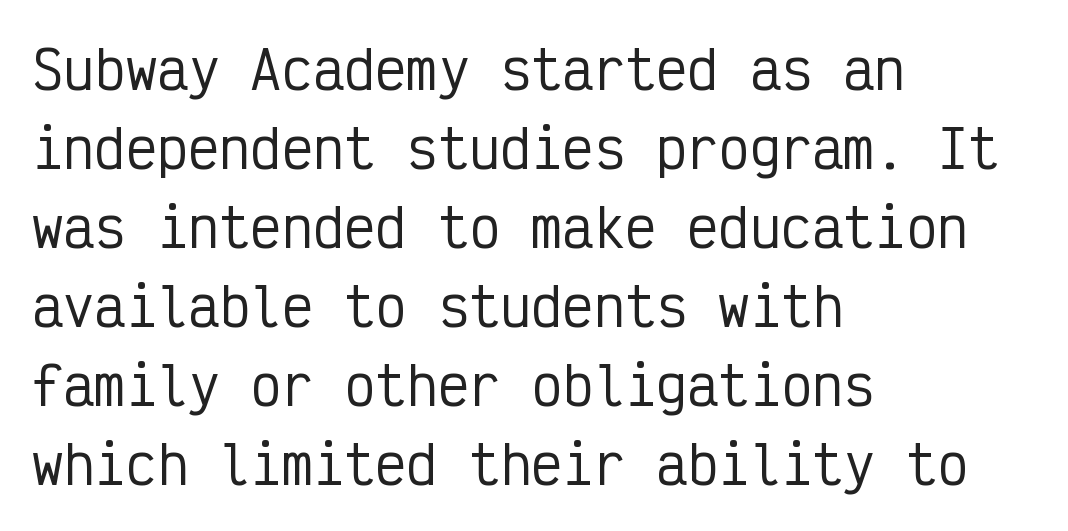
Tracking value appears to be zero — textbook default spacing. Plain, unruled lines of type. Think of a typewriter: that constant character pitch is what you see here. This rendering employs a face without finishing strokes, i.e., a sans-serif. This sample keeps an unexceptional amount of space between lines. A student would call this left alignment; a typographer would say flush left, rag right.
